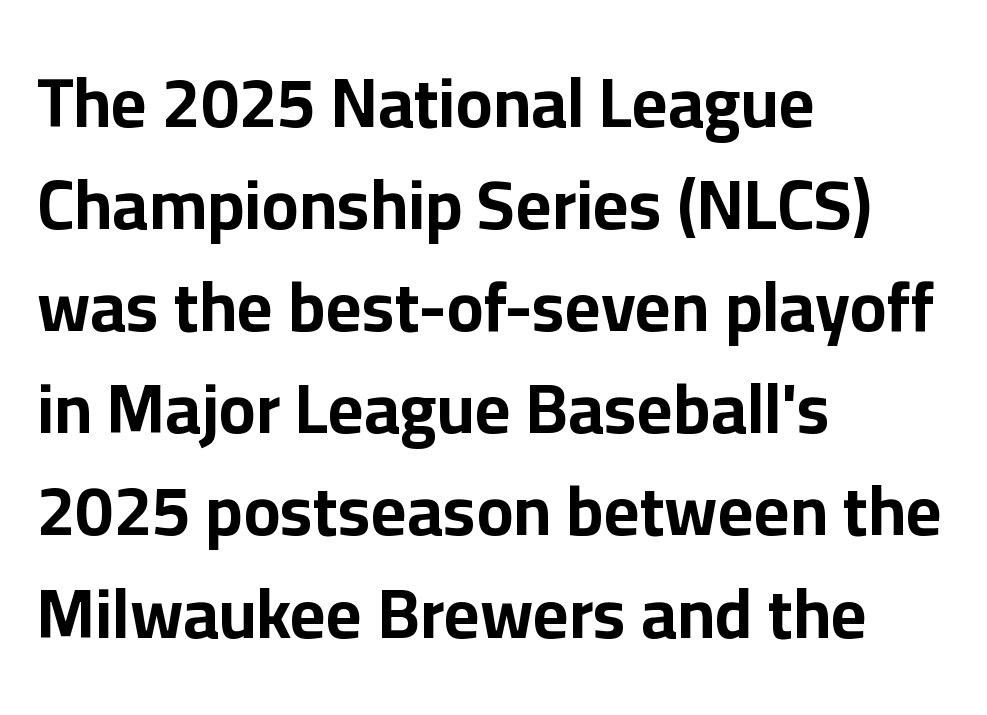
The image shows 69 px bold sans-serif type, upright; set left-aligned, normal line spacing (1.48x), normal letter spacing, not underlined; low stroke contrast and a medium x-height.
